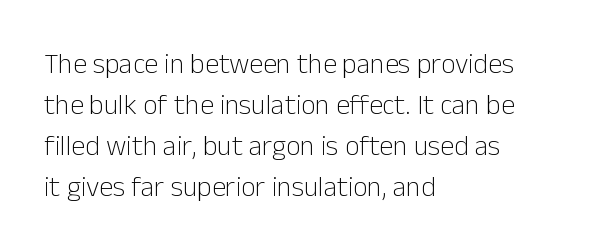
{"serif": "no", "italic": "no", "bold": "no", "weight": "light", "width": "normal", "stroke_contrast": "low", "x_height": "medium", "monospaced": "no", "underline": "no", "align": "left", "line_spacing": "normal", "line_spacing_ratio": 1.46, "letter_spacing": "normal", "letter_spacing_em": 0.0, "glyph_px": 28}
